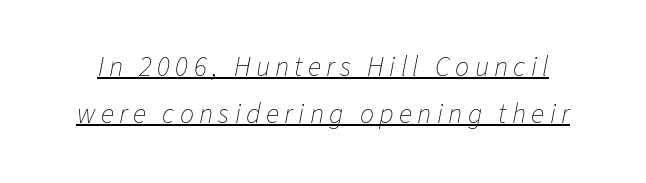
{"italic": "yes", "lean": "right", "slant_degrees": 11, "bold": "no", "weight": "thin", "width": "normal", "stroke_contrast": "low", "x_height": "medium", "monospaced": "no", "underline": "yes", "line_spacing": "normal", "line_spacing_ratio": 1.68, "glyph_px": 28}
